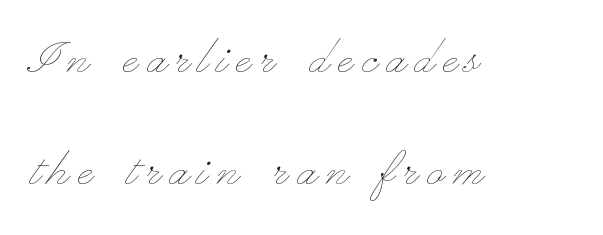
Q: Is the text bold? A: No.
Q: Is the text italic (slanted)? A: Yes.
Q: Is the text underlined? A: No.
Q: How is the paragraph aligned? A: Left-aligned.
Q: Is the spacing between lines tight, normal or loose? A: Loose.
Q: Width (condensed, normal, or wide)? A: Wide.
Q: Stroke contrast? A: Low.
Q: x-height? A: Small.
Q: Monospaced? A: No.
